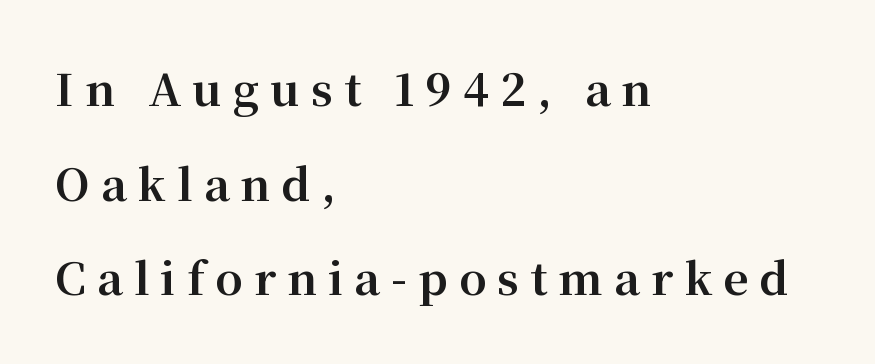
{"serif": "yes", "italic": "no", "bold": "yes", "weight": "bold", "width": "normal", "stroke_contrast": "medium", "x_height": "medium", "monospaced": "no", "underline": "no", "align": "left", "line_spacing": "loose", "line_spacing_ratio": 2.15, "letter_spacing": "wide", "letter_spacing_em": 0.25, "glyph_px": 44}
